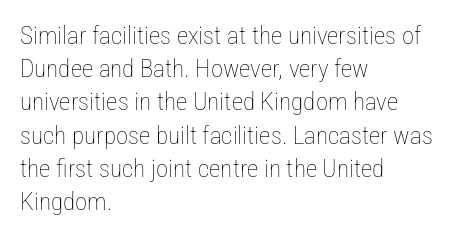
{"italic": "no", "bold": "no", "underline": "no", "align": "left", "line_spacing": "normal", "line_spacing_ratio": 1.33, "letter_spacing": "normal", "letter_spacing_em": 0.0, "glyph_px": 25}
